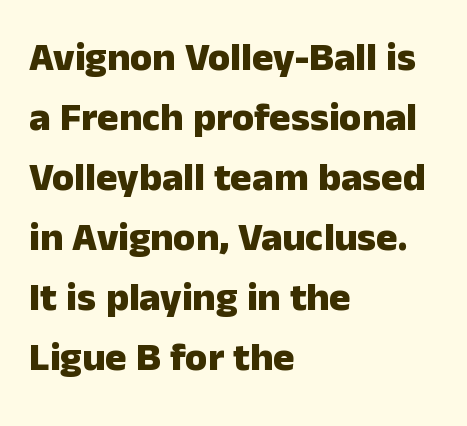
The image shows 40 px heavy sans-serif type, upright; set left-aligned, normal line spacing (1.5x), normal letter spacing, not underlined; low stroke contrast and a medium x-height.
